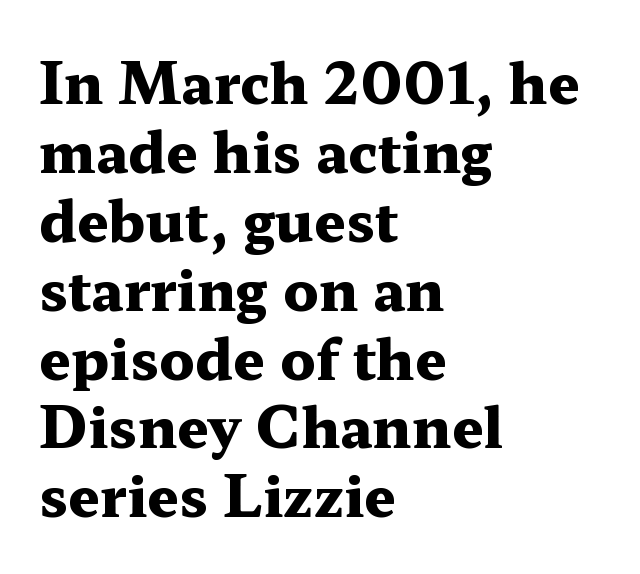
Q: Is the text bold? A: Yes.
Q: Is the text italic (slanted)? A: No, it is upright.
Q: Is the typeface a serif or a sans-serif typeface? A: Serif.
Q: Is the text underlined? A: No.
Q: How is the paragraph aligned? A: Left-aligned.
Q: Is the spacing between letters normal or unusually wide? A: Normal.
Q: Width (condensed, normal, or wide)? A: Wide.
Q: Stroke contrast? A: Medium.
Q: x-height? A: Medium.
Q: Monospaced? A: No.
